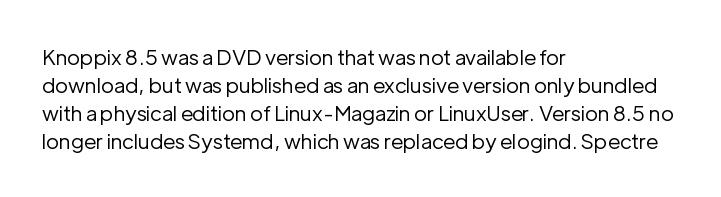
Q: Is the text bold? A: No.
Q: Is the text italic (slanted)? A: No, it is upright.
Q: Is the text underlined? A: No.
Q: How is the paragraph aligned? A: Left-aligned.
Q: Is the spacing between letters normal or unusually wide? A: Normal.
Q: Is the spacing between lines tight, normal or loose? A: Normal.
